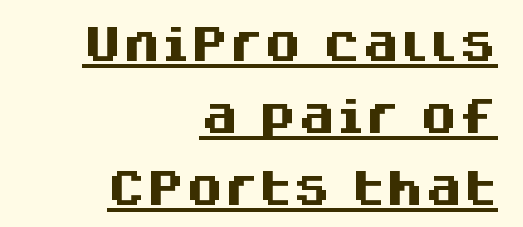
Q: Is the text bold? A: Yes.
Q: Is the text italic (slanted)? A: No, it is upright.
Q: Is the typeface a serif or a sans-serif typeface? A: Sans-serif.
Q: Is the text underlined? A: Yes.
Q: How is the paragraph aligned? A: Right-aligned.
Q: Is the spacing between letters normal or unusually wide? A: Normal.
Q: Width (condensed, normal, or wide)? A: Normal.
Q: Stroke contrast? A: Medium.
Q: x-height? A: Large.
Q: Monospaced? A: No.
